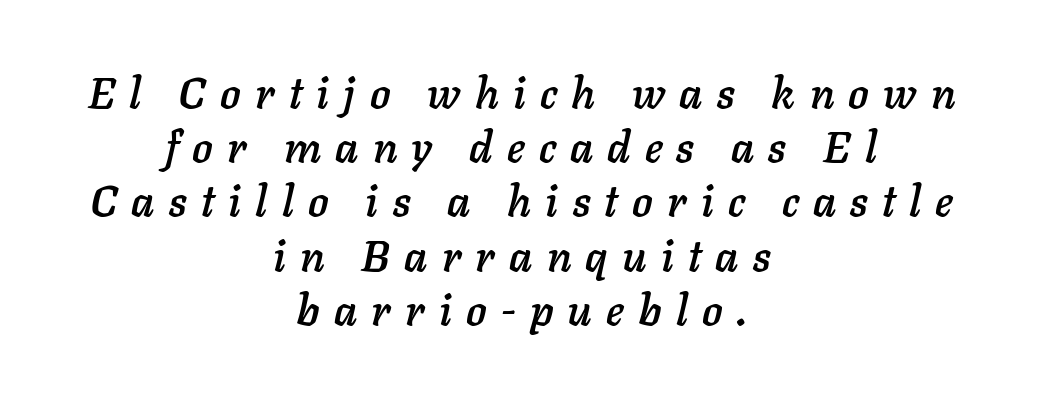
Between one letter and the next there's a generous, obvious gap. You could not count columns in this text — the font is proportionally spaced. When letters slant like this, we call the style italic. Is the block centered? Yes — each line is placed symmetrically about the middle.
